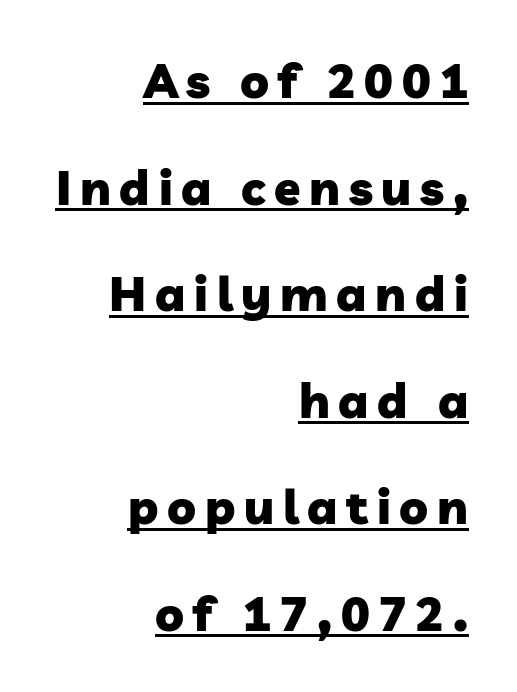
Weight: bold. Is there an underline? Yes — a line sits under the letters. Varying glyph widths throughout — classic text-font behaviour. You could fit nearly another row in the gap between these rows. Serifs: no, the terminals of the letterforms are clean.
